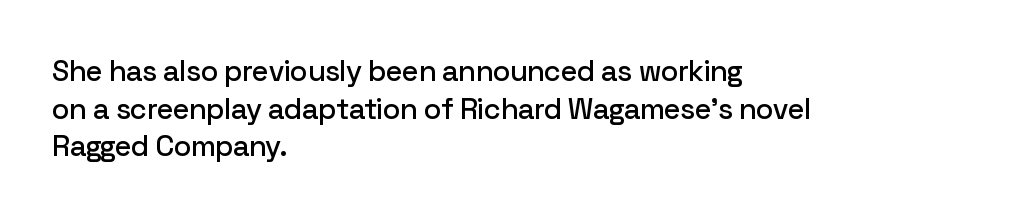
You could not count columns in this text — the font is proportionally spaced. The ragged edge is on the right, which tells us the setting is flush left. The typeface chosen for these lines omits serifs. Lines of text with bare space underneath.
